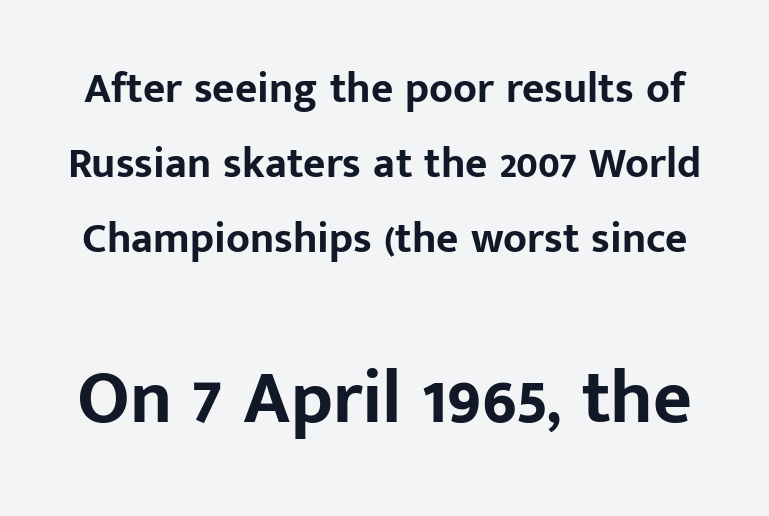
The image shows 75 px bold sans-serif type, upright; set line spacing 1.74x, normal letter spacing, not underlined; the second (bottom) block is 1.74x larger; low stroke contrast and a medium x-height.
